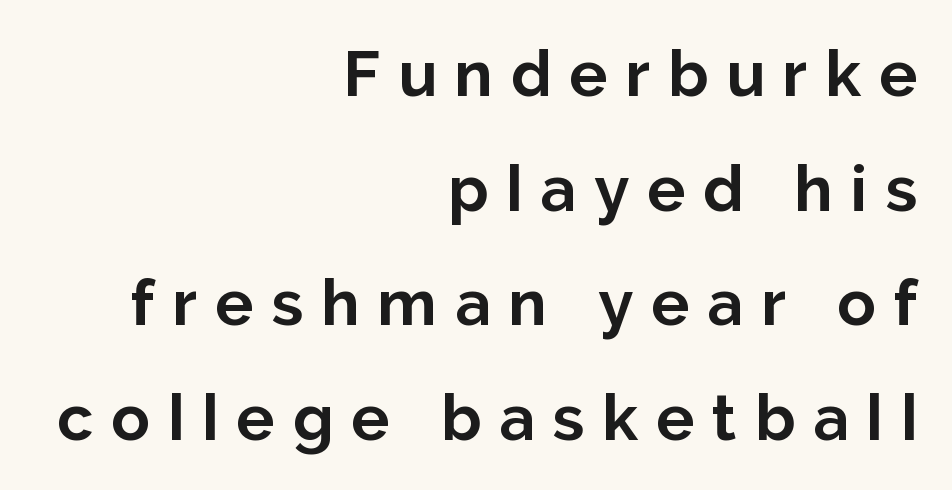
Here the designer chose a conventional face with non-uniform glyph widths. Bare-footed words on every line. Every row of glyphs terminates at an identical x-position on the right. The characters display no serif detailing; their extremities are plain. The face used here is rendered with a markedly widened letterfit. The letters stand straight up with perfectly vertical stems.
